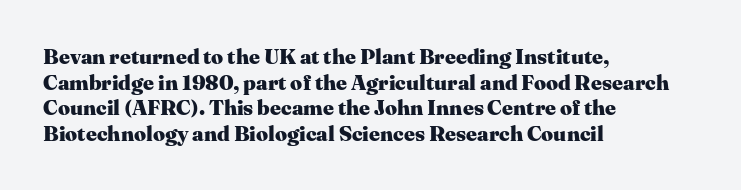
{"italic": "no", "bold": "yes", "underline": "no", "align": "left", "line_spacing_ratio": 1.22, "letter_spacing": "normal", "letter_spacing_em": 0.0, "glyph_px": 21}
